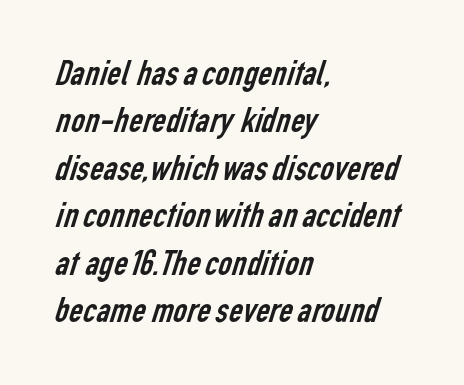
The image shows 38 px regular-weight, condensed sans-serif type; set left-aligned, normal line spacing (1.25x), normal letter spacing, not underlined; low stroke contrast and a medium x-height.
